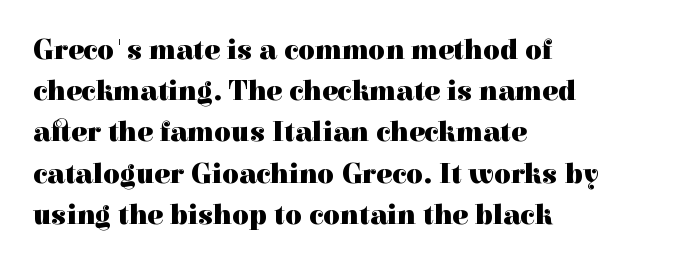
Heft: maximum for text — a bold. In terms of letterspacing, this is plain default setting. The lettering holds an erect, upright posture throughout. The lines in this sample share a left origin and differ only in where they stop. Small tapered or slab feet sit at the stroke ends, so this counts as serif.
